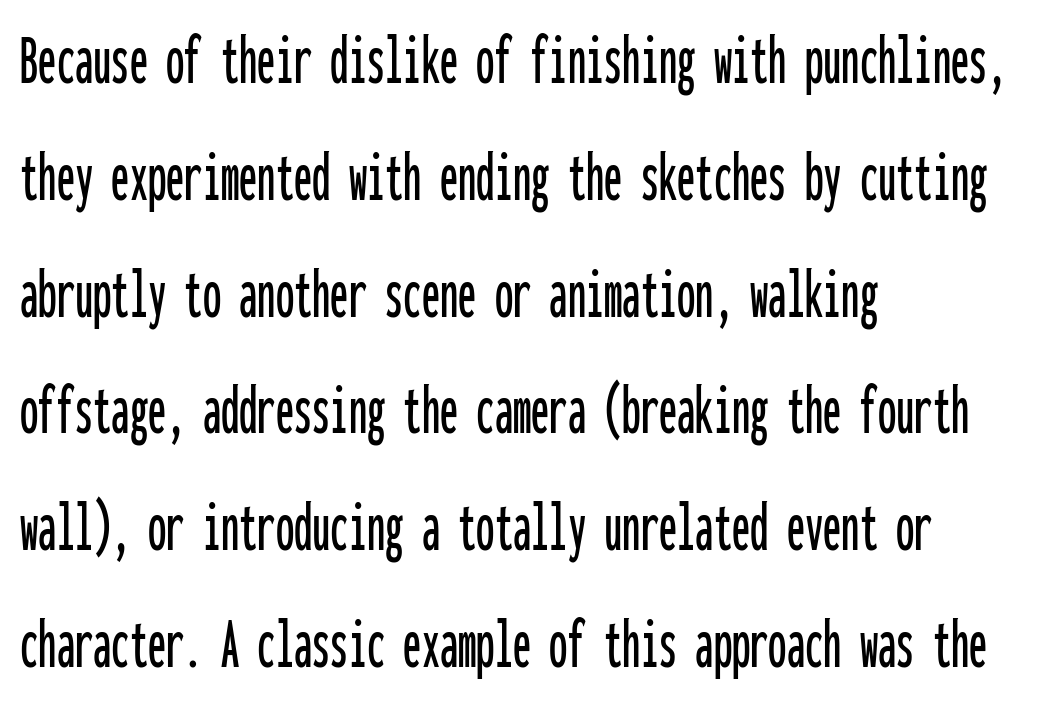
The image shows 73 px condensed sans-serif type, upright, monospaced; set left-aligned, normal line spacing (1.6x), normal letter spacing, not underlined; low stroke contrast and a medium x-height.
